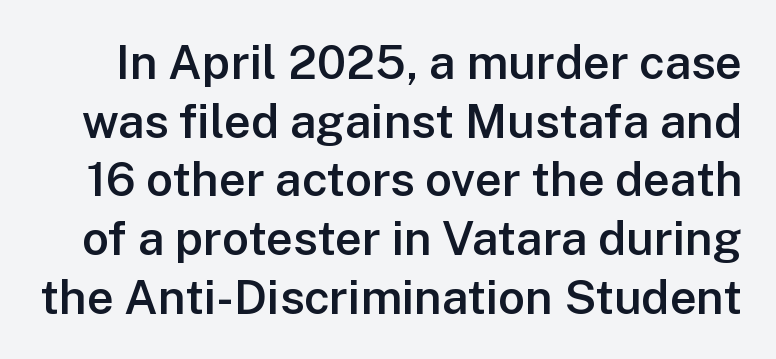
The words here are not underlined. The text was rendered using a sans face with plain stroke endings. Notice how descenders clear the ascenders below comfortably — that's standard leading. Looks like regular typesetting: each glyph gets only the width it needs.
